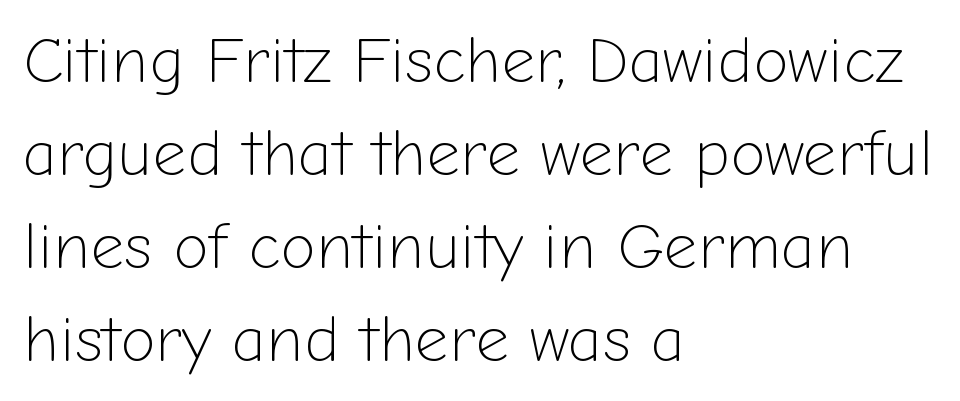
The lettering stays uniformly vertical, giving the passage a roman look. To sum up the face: it is a sans, with no serifs. The letters sit at their default tracking, neither squeezed nor spread. On a weight scale, this lands at 450 or below.
